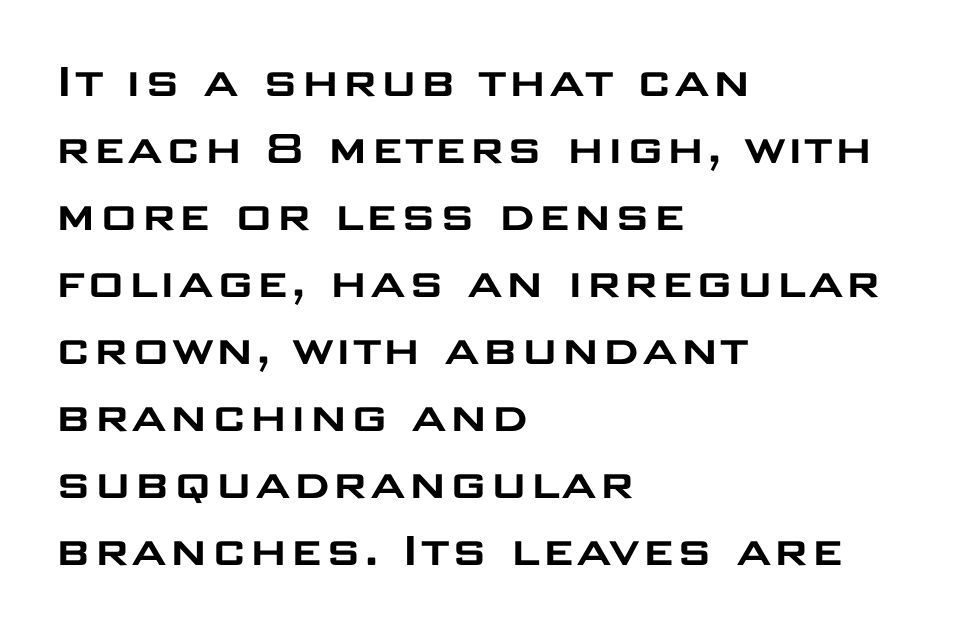
{"serif": "no", "italic": "no", "width": "wide", "stroke_contrast": "low", "x_height": "large", "monospaced": "no", "underline": "no", "align": "left", "line_spacing_ratio": 1.24, "letter_spacing": "normal", "letter_spacing_em": 0.0, "glyph_px": 54}
